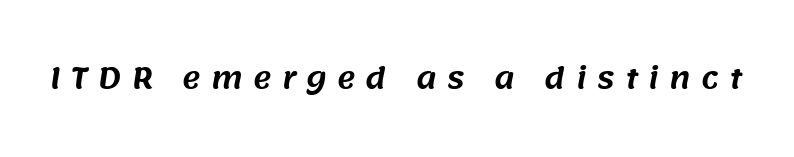
The image shows 28 px sans-serif type; set unusually wide letter spacing (+0.37 em), not underlined; medium stroke contrast and a large x-height.
